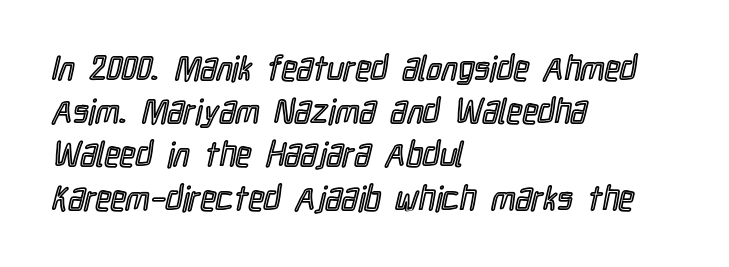
Q: Is the text italic (slanted)? A: Yes.
Q: Is the text underlined? A: No.
Q: How is the paragraph aligned? A: Left-aligned.
Q: Is the spacing between letters normal or unusually wide? A: Normal.
Q: Is the spacing between lines tight, normal or loose? A: Normal.
Q: Width (condensed, normal, or wide)? A: Condensed.
Q: x-height? A: Medium.
Q: Monospaced? A: No.
